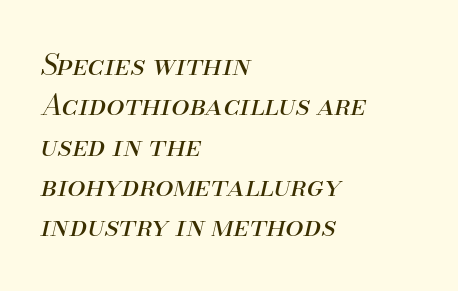
{"italic": "yes", "lean": "right", "slant_degrees": 13, "bold": "no", "weight": "regular", "width": "normal", "stroke_contrast": "medium", "x_height": "small", "monospaced": "no", "underline": "no", "align": "left", "line_spacing": "normal", "line_spacing_ratio": 1.39, "letter_spacing": "normal", "letter_spacing_em": 0.0, "glyph_px": 29}
